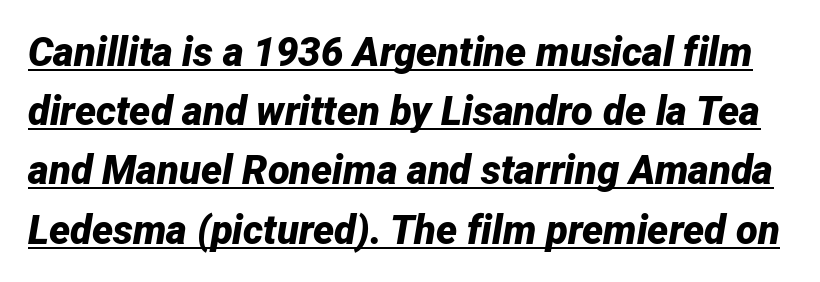
Q: Is the text bold? A: Yes.
Q: Is the text italic (slanted)? A: Yes, it leans right by about 12 degrees.
Q: Is the text underlined? A: Yes.
Q: Is the spacing between letters normal or unusually wide? A: Normal.
Q: Is the spacing between lines tight, normal or loose? A: Normal.
Q: Width (condensed, normal, or wide)? A: Normal.
Q: Stroke contrast? A: Low.
Q: x-height? A: Medium.
Q: Monospaced? A: No.
